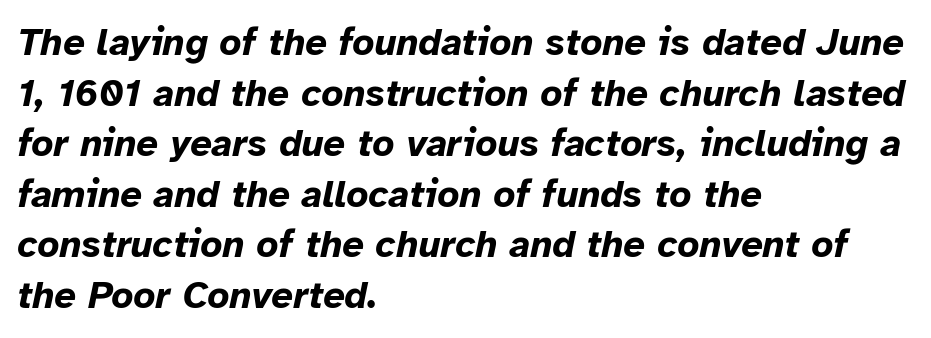
{"italic": "yes", "lean": "right", "slant_degrees": 12, "bold": "yes", "weight": "bold", "width": "normal", "stroke_contrast": "low", "x_height": "medium", "monospaced": "no", "underline": "no", "align": "left", "line_spacing": "normal", "line_spacing_ratio": 1.33, "letter_spacing": "normal", "letter_spacing_em": 0.0, "glyph_px": 38}
